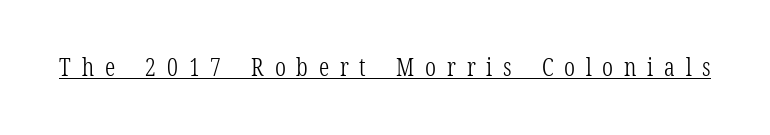
Q: Is the text bold? A: No.
Q: Is the text italic (slanted)? A: No, it is upright.
Q: Is the text underlined? A: Yes.
Q: Is the spacing between letters normal or unusually wide? A: Unusually wide.
